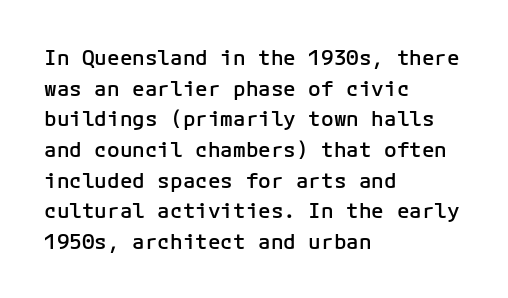
{"italic": "no", "bold": "semi", "underline": "no", "align": "left", "line_spacing": "normal", "line_spacing_ratio": 1.46, "letter_spacing": "normal", "letter_spacing_em": 0.0, "glyph_px": 21}
